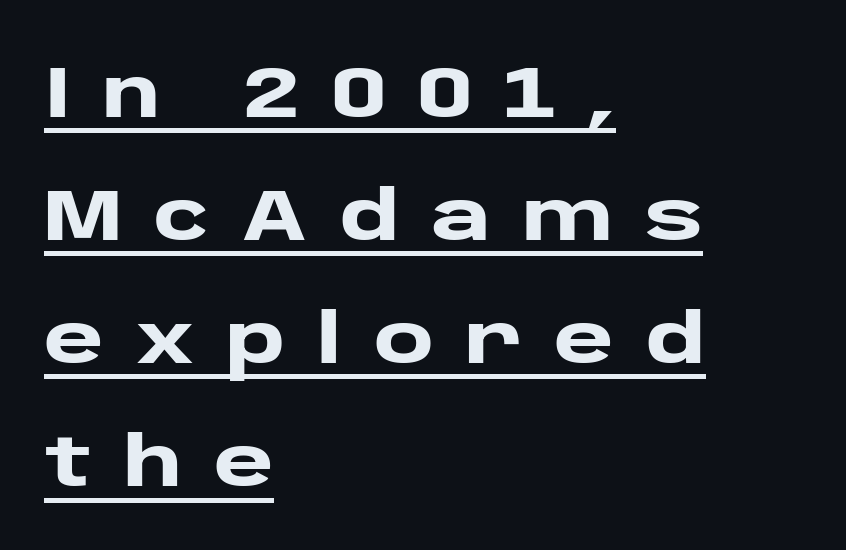
{"serif": "no", "italic": "no", "bold": "yes", "weight": "heavy", "width": "wide", "stroke_contrast": "low", "x_height": "large", "monospaced": "no", "underline": "yes", "align": "left", "line_spacing_ratio": 1.71, "letter_spacing": "wide", "letter_spacing_em": 0.44, "glyph_px": 72}
